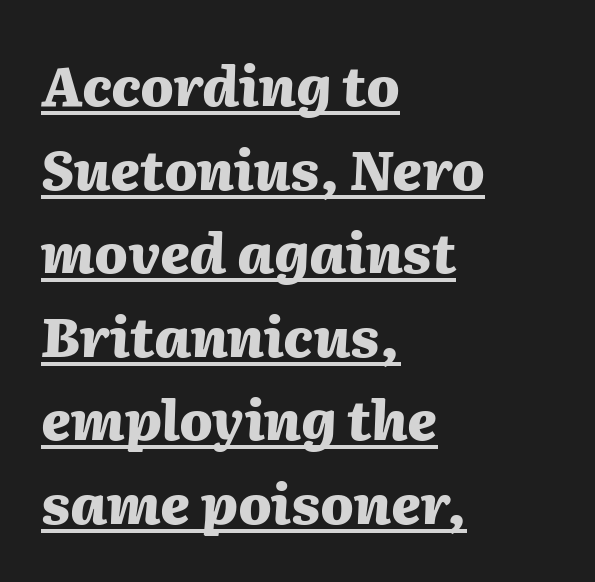
{"italic": "yes", "lean": "right", "slant_degrees": 2, "bold": "yes", "weight": "heavy", "width": "normal", "stroke_contrast": "medium", "x_height": "medium", "monospaced": "no", "underline": "yes", "align": "left", "line_spacing": "normal", "line_spacing_ratio": 1.52, "letter_spacing": "normal", "letter_spacing_em": 0.0, "glyph_px": 55}
